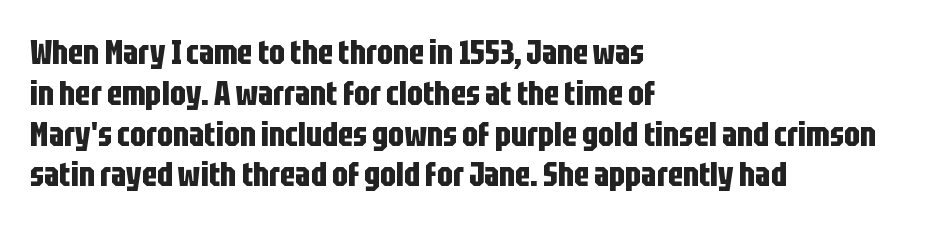
The image shows 34 px bold, condensed sans-serif type, upright; set left-aligned, line spacing 1.2x, normal letter spacing, not underlined; low stroke contrast and a large x-height.
